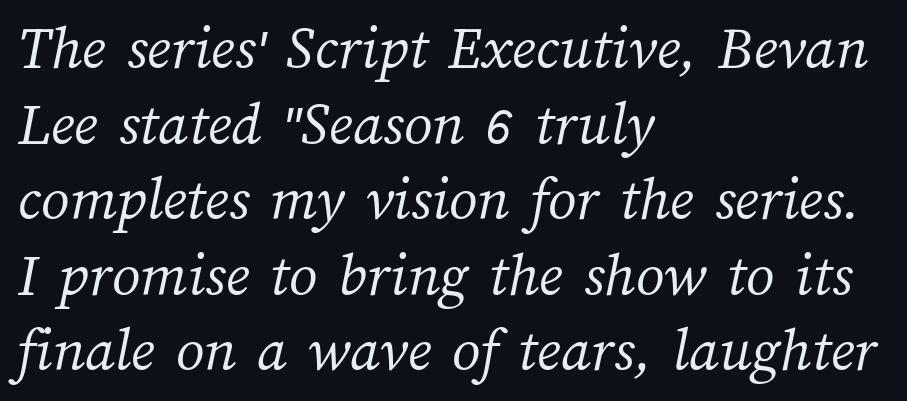
The image shows 63 px light type; set left-aligned, line spacing 1.2x, normal letter spacing, not underlined; medium stroke contrast and a medium x-height.
